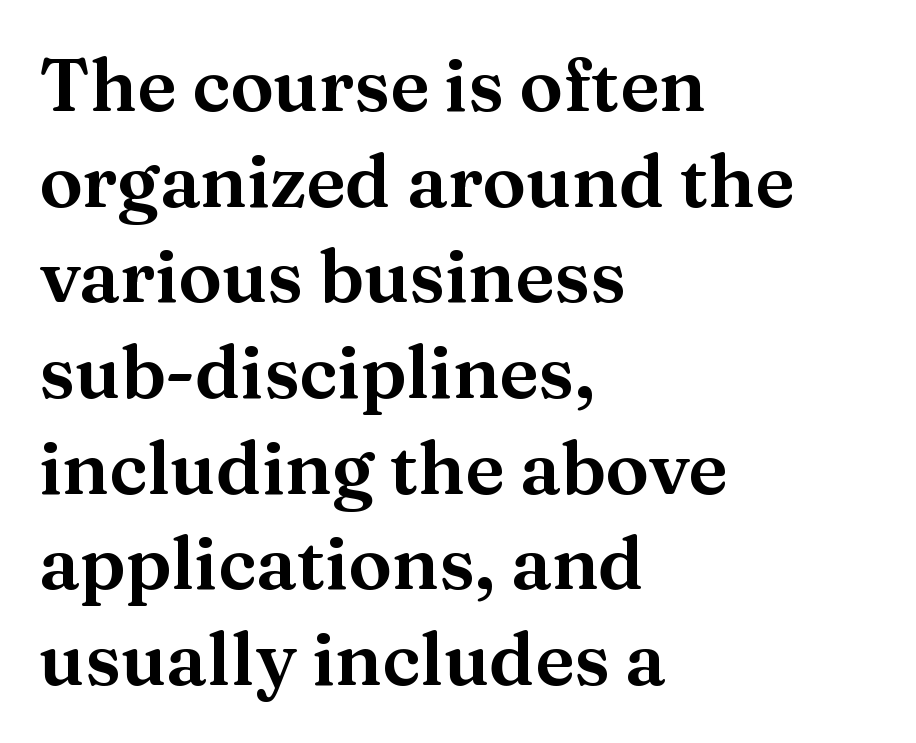
{"serif": "yes", "italic": "no", "width": "normal", "stroke_contrast": "medium", "x_height": "medium", "monospaced": "no", "underline": "no", "align": "left", "line_spacing": "normal", "line_spacing_ratio": 1.31, "letter_spacing": "normal", "letter_spacing_em": 0.0, "glyph_px": 73}
